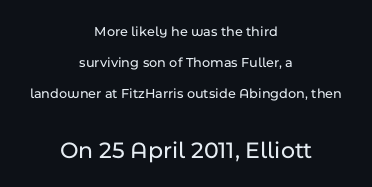
{"italic": "no", "underline": "no", "align": "center", "line_spacing": "loose", "line_spacing_ratio": 2.2, "letter_spacing": "normal", "letter_spacing_em": 0.0, "larger_block": "second", "size_ratio": 1.71, "glyph_px": 24}
